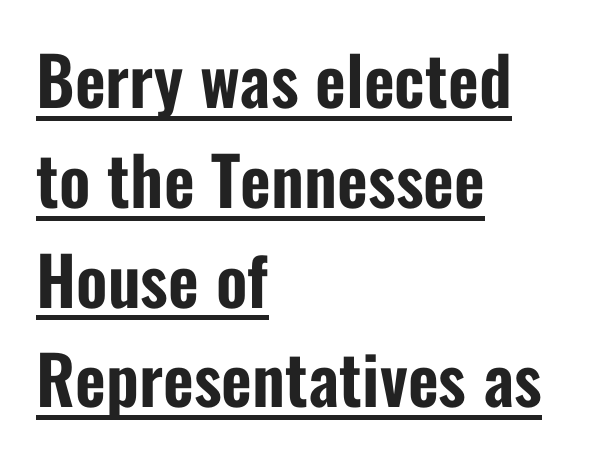
Style check: upright. The paragraph has a hard left edge and a soft right edge. Horizontal bands of white between lines are of average thickness. Nothing sits at the stroke ends, so this counts as sans-serif.
